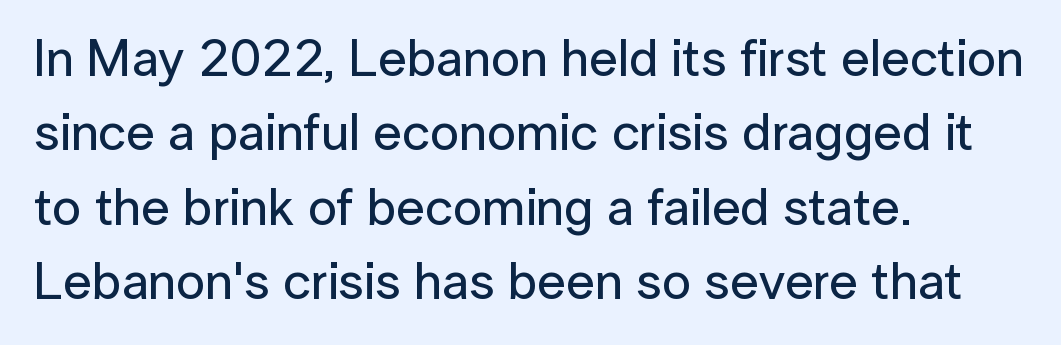
Clear beneath every line of the passage. Where is the straight margin? On the left. Regular leading. Do the characters align in a grid? No, the font is proportional. Observe the absence of serifs on each vertical stroke in this sample. Quick note: not italic, upright.
